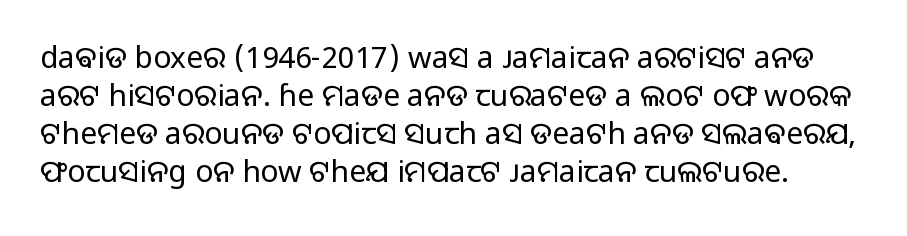
The image shows 30 px regular-weight sans-serif type, upright; set normal line spacing (1.27x), normal letter spacing, not underlined; low stroke contrast and a medium x-height.
